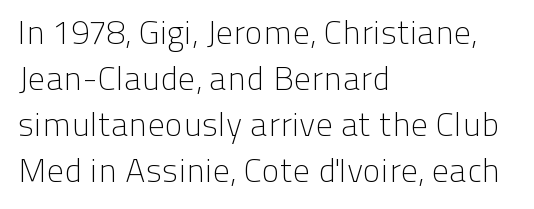
The image shows 34 px light sans-serif type, upright; set left-aligned, normal line spacing (1.35x), normal letter spacing, not underlined; low stroke contrast and a medium x-height.
